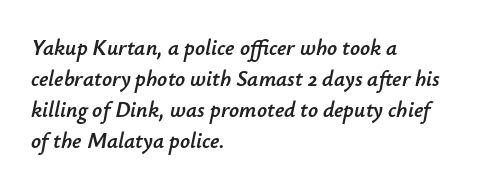
{"italic": "yes", "lean": "right", "slant_degrees": 12, "underline": "no", "align": "left", "line_spacing": "normal", "line_spacing_ratio": 1.41, "letter_spacing": "normal", "letter_spacing_em": 0.0, "glyph_px": 22}
